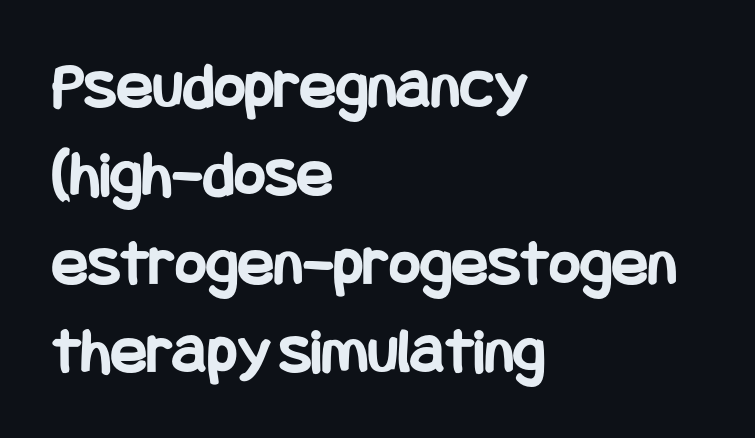
Q: Is the text bold? A: Yes.
Q: Is the text italic (slanted)? A: No, it is upright.
Q: Is the typeface a serif or a sans-serif typeface? A: Sans-serif.
Q: Is the text underlined? A: No.
Q: How is the paragraph aligned? A: Left-aligned.
Q: Is the spacing between letters normal or unusually wide? A: Normal.
Q: Is the spacing between lines tight, normal or loose? A: Normal.
Q: Width (condensed, normal, or wide)? A: Condensed.
Q: Stroke contrast? A: Low.
Q: x-height? A: Large.
